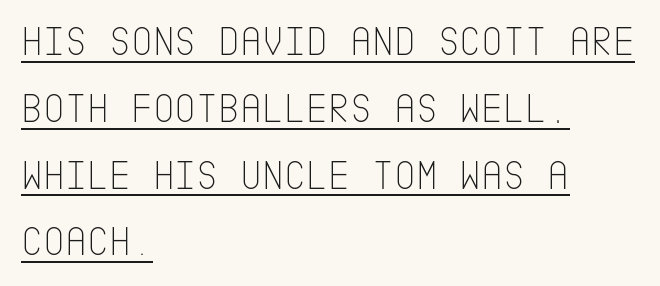
The face used here is a sans, in the tradition of grotesques and geometrics. The typesetter has applied underlining to the passage shown. Alignment: flush left. Is this a heavy cut? Hardly; it is regular or lighter. The rendering uses a moderate line-height, typical for paragraphs.
